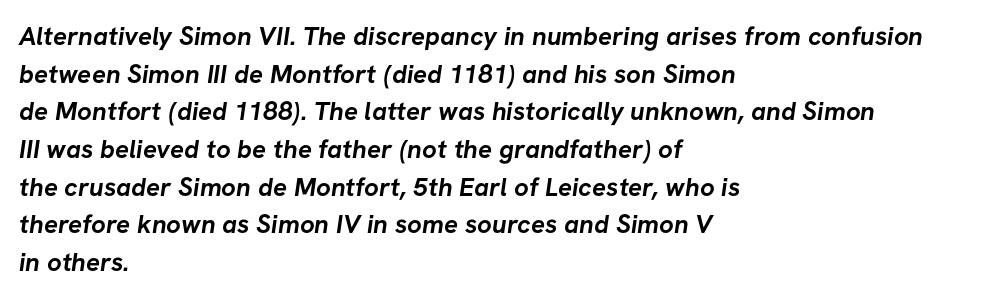
Check the space under the baseline: it is left empty. Summary of weight: heavy, a full bold. Layout note: lines flush left. The letters sit at their default tracking, neither squeezed nor spread. Interline gaps are of average width in this sample.
